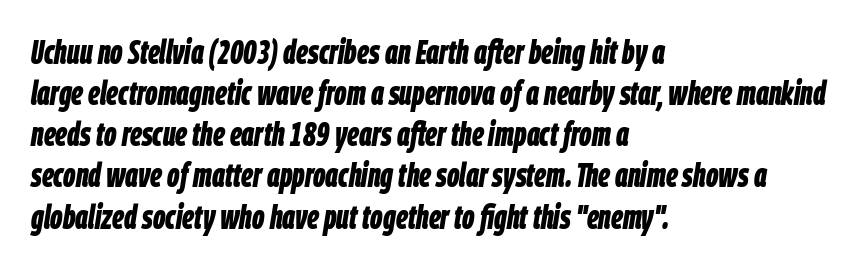
Q: Is the text bold? A: Yes.
Q: Is the text italic (slanted)? A: Yes, it leans right by about 9 degrees.
Q: Is the text underlined? A: No.
Q: How is the paragraph aligned? A: Left-aligned.
Q: Is the spacing between letters normal or unusually wide? A: Normal.
Q: Width (condensed, normal, or wide)? A: Condensed.
Q: Stroke contrast? A: Low.
Q: x-height? A: Large.
Q: Monospaced? A: No.
